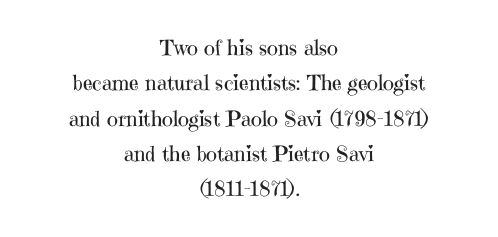
Stems here are at most as thick as an everyday book face. The rows are spaced the way most documents space them. A centered setting, common on invitations and titles, is used for this passage. Italic? Not at all — the glyphs are vertical. Observe the ordinary spacing: letters are neighbours, not strangers.
